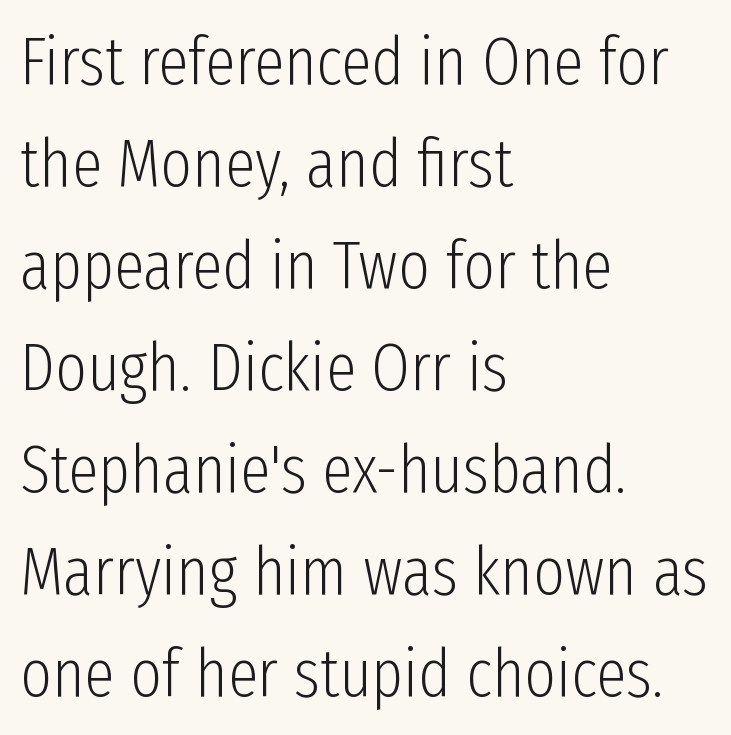
Is this a sans? Yes — the strokes have no serifs. Reading down the block, your eye returns to a fixed left position each line. Rendered with straight, roman letterforms. Clear beneath every line of the passage. Inter-character spacing is left at the font's built-in metrics. Think of a printed novel: that variable character pitch is what you see here.
